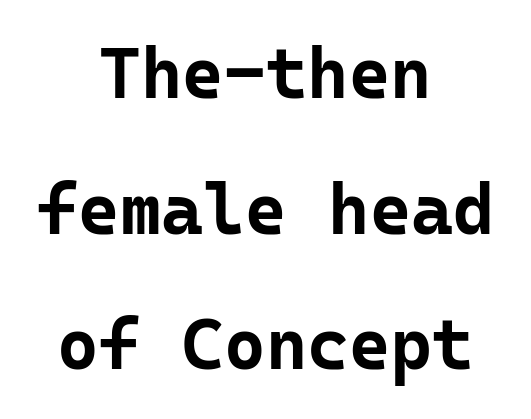
The image shows 71 px bold sans-serif type, upright, monospaced; set centered, loose line spacing (1.91x), normal letter spacing, not underlined; low stroke contrast and a medium x-height.
